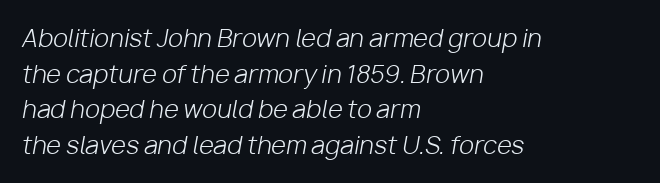
{"italic": "yes", "lean": "right", "slant_degrees": 10, "bold": "no", "underline": "no", "align": "left", "line_spacing": "normal", "line_spacing_ratio": 1.48, "letter_spacing": "normal", "letter_spacing_em": 0.0, "glyph_px": 24}
